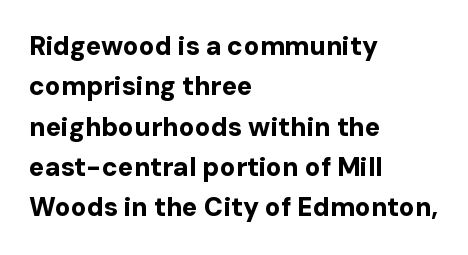
{"italic": "no", "bold": "yes", "underline": "no", "align": "left", "line_spacing": "normal", "line_spacing_ratio": 1.55, "letter_spacing": "normal", "letter_spacing_em": 0.0, "glyph_px": 26}
